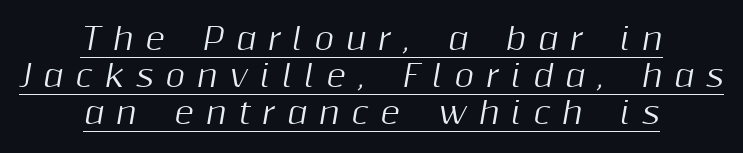
The image shows 30 px text type, italic (leaning right); set centered, line spacing 1.23x, unusually wide letter spacing (+0.4 em), underlined; medium stroke contrast and a medium x-height.
